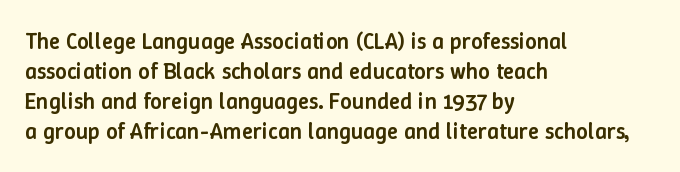
{"italic": "no", "bold": "semi", "underline": "no", "align": "left", "line_spacing": "normal", "line_spacing_ratio": 1.3, "letter_spacing": "normal", "letter_spacing_em": 0.0, "glyph_px": 23}
